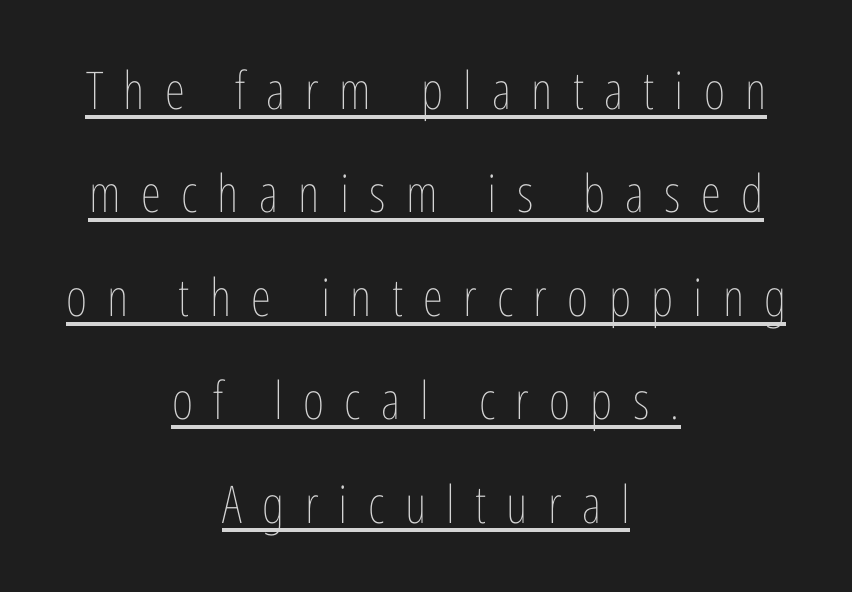
{"italic": "no", "bold": "no", "weight": "thin", "width": "condensed", "stroke_contrast": "low", "x_height": "medium", "monospaced": "no", "underline": "yes", "align": "center", "line_spacing": "loose", "line_spacing_ratio": 1.99, "letter_spacing": "wide", "letter_spacing_em": 0.39, "glyph_px": 52}
